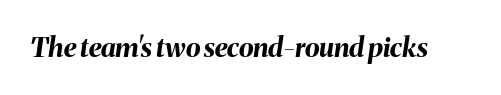
Notice how the stems are inclined rather than vertical — that's the hallmark of italics. Anything drawn beneath the words? Only blank space. The line texture is even and compact thanks to regular tracking. Students, this is bold: see how much ink each stroke carries.
